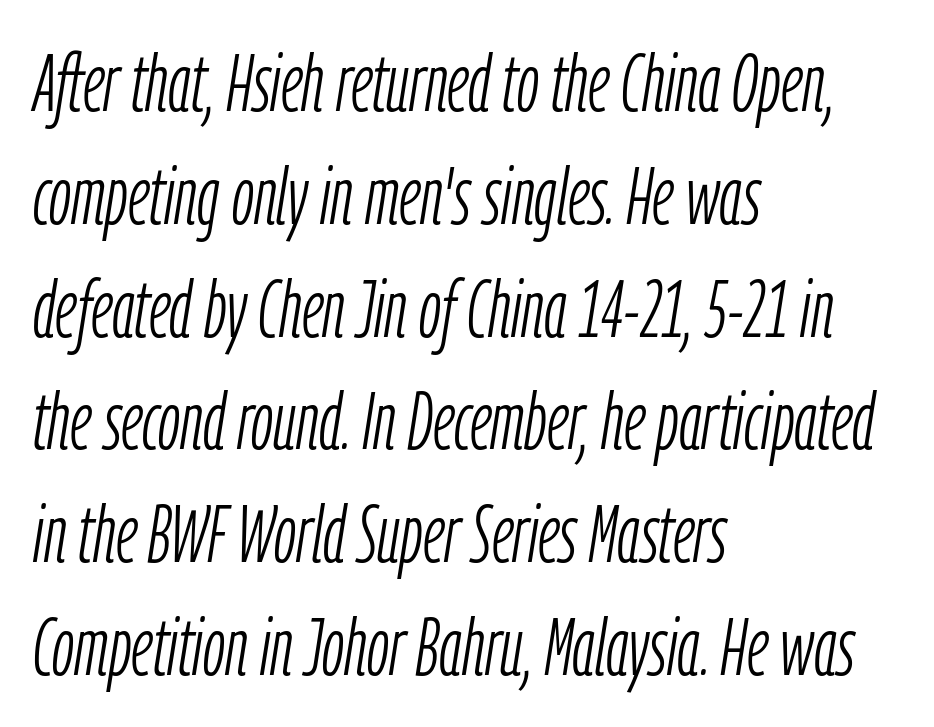
{"italic": "yes", "lean": "right", "slant_degrees": 9, "bold": "no", "weight": "light", "width": "condensed", "stroke_contrast": "low", "x_height": "medium", "monospaced": "no", "underline": "no", "align": "left", "line_spacing": "normal", "line_spacing_ratio": 1.41, "letter_spacing": "normal", "letter_spacing_em": 0.0, "glyph_px": 80}
